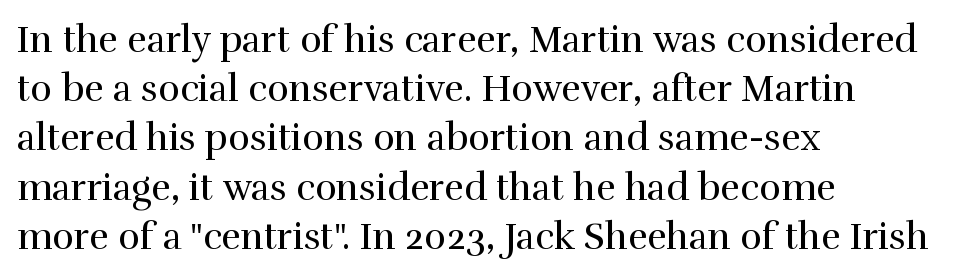
{"serif": "yes", "italic": "no", "bold": "no", "weight": "regular", "width": "normal", "x_height": "medium", "monospaced": "no", "underline": "no", "align": "left", "line_spacing": "normal", "line_spacing_ratio": 1.33, "letter_spacing": "normal", "letter_spacing_em": 0.0, "glyph_px": 37}
